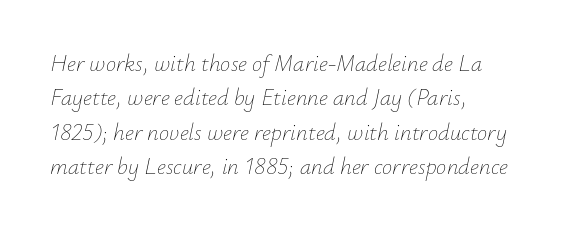
Q: Is the text bold? A: No.
Q: Is the text italic (slanted)? A: Yes, it leans right by about 12 degrees.
Q: Is the text underlined? A: No.
Q: How is the paragraph aligned? A: Left-aligned.
Q: Is the spacing between letters normal or unusually wide? A: Normal.
Q: Is the spacing between lines tight, normal or loose? A: Normal.
